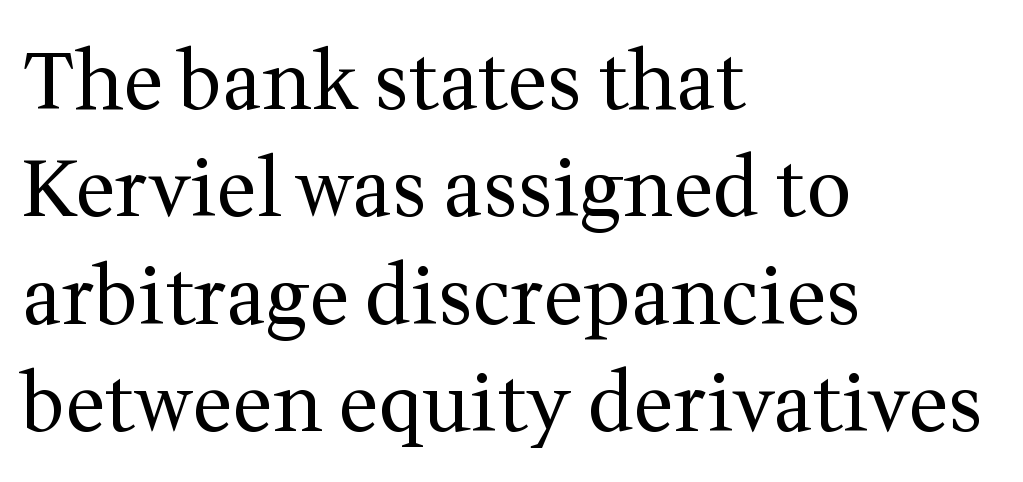
The image shows 79 px regular-weight serif type, upright; set left-aligned, normal line spacing (1.36x), normal letter spacing, not underlined; medium stroke contrast and a medium x-height.
